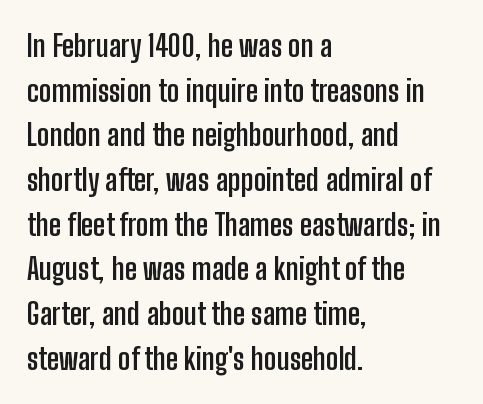
The rag falls on the right side of this text block. No extra tracking has been applied to these lines. Every stem runs plumb, perpendicular to the baseline. I'd call this a sans setting — the letters go barefoot. This block has exactly the height ordinary leading produces. The gap between lines stays unmarked.
